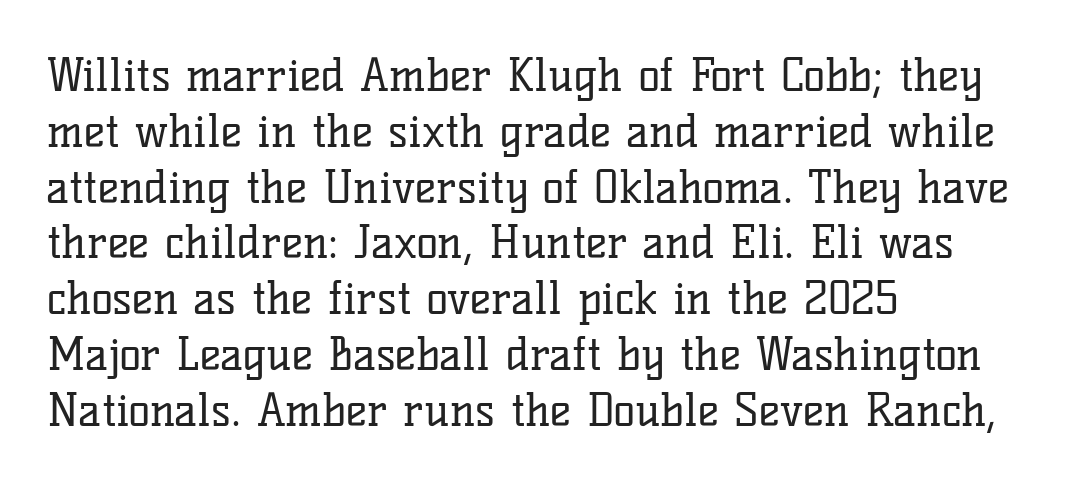
Q: Is the text bold? A: No.
Q: Is the text italic (slanted)? A: No, it is upright.
Q: Is the typeface a serif or a sans-serif typeface? A: Serif.
Q: Is the text underlined? A: No.
Q: How is the paragraph aligned? A: Left-aligned.
Q: Is the spacing between letters normal or unusually wide? A: Normal.
Q: Width (condensed, normal, or wide)? A: Normal.
Q: Stroke contrast? A: Low.
Q: x-height? A: Medium.
Q: Monospaced? A: No.
